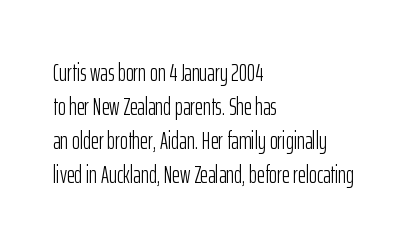
The image shows 24 px text type, upright; set left-aligned, normal line spacing (1.41x), normal letter spacing, not underlined.
